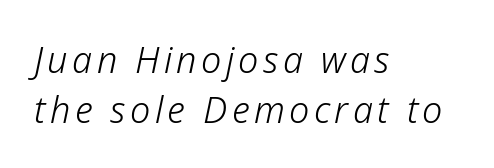
The image shows 36 px light type, italic (leaning right); set left-aligned, normal line spacing (1.38x), not underlined; low stroke contrast and a medium x-height.
